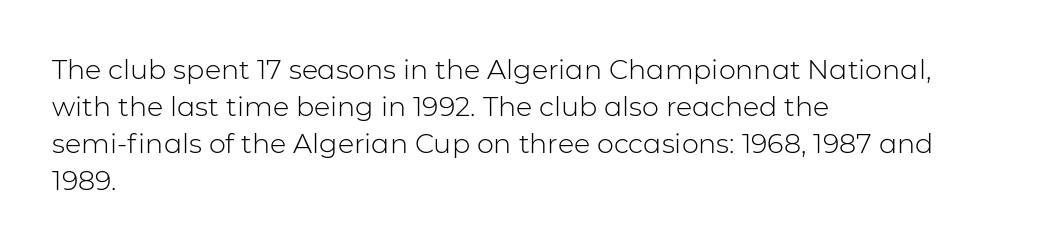
Reading down the block, your eye returns to a fixed left position each line. Tall strokes in this sample are plumb rather than angled. The rendering uses a moderate line-height, typical for paragraphs. This is not heavy type; no bold has been used. Any mark beneath the type? The region is blank. Each word holds together tightly as a unit, with standard inter-letter gaps.
